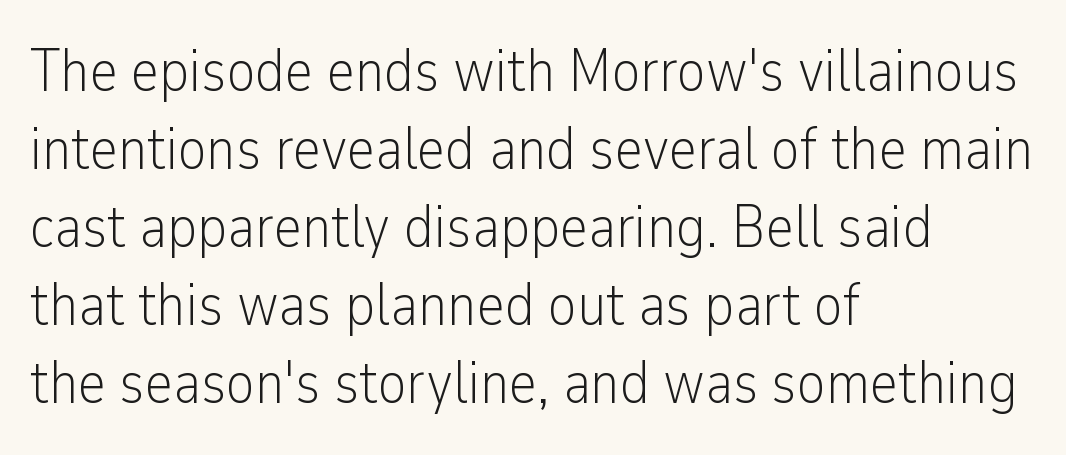
This sample uses plain, unmodified letter spacing. Does the leading feel generous? No, just average. No italicization has been applied; the sample stays upright. The glyphs in this specimen are sans serif. Teacher's note: observe the even left margin — that is flush-left alignment. On a weight scale, this lands at 450 or below.
